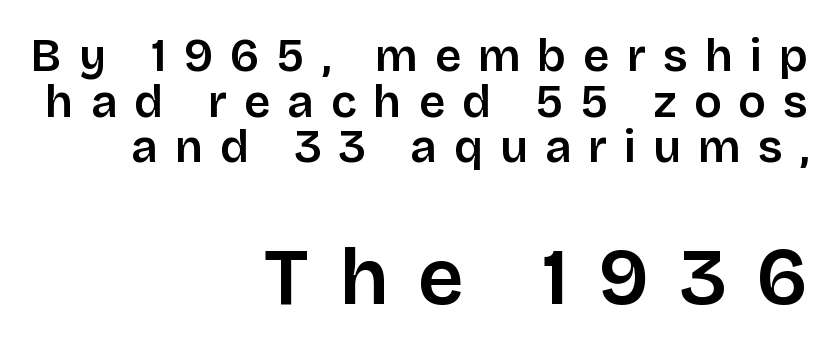
The image shows 80 px sans-serif type, upright; set right-aligned, tight line spacing (0.99x), unusually wide letter spacing (+0.37 em), not underlined; the second (bottom) block is 1.74x larger; low stroke contrast and a large x-height.
